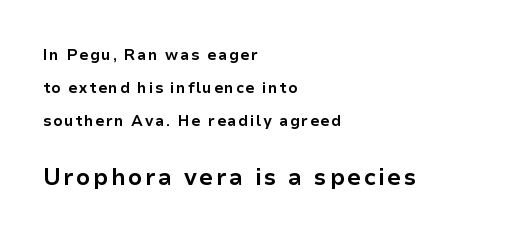
Rendered with straight, roman letterforms. Thick stems and heavy bowls — unmistakably bold. If you measured baseline to baseline, you'd find a long distance. Caption: multi-line text, flush left, ragged right.
